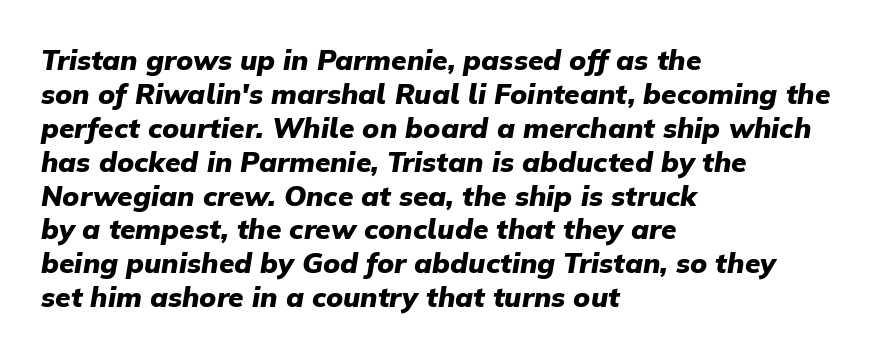
The image shows 28 px heavy type, italic (leaning right); set left-aligned, line spacing 1.21x, normal letter spacing, not underlined; low stroke contrast and a medium x-height.
